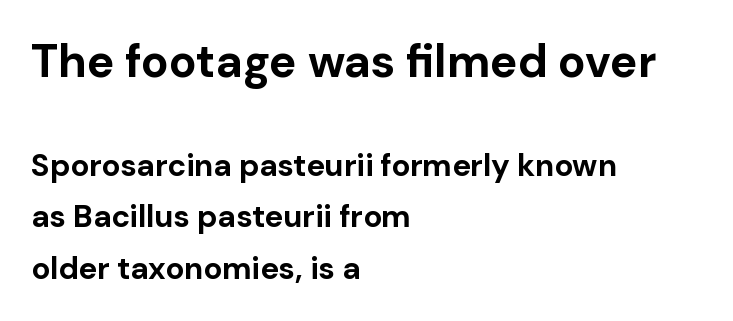
Q: Is the text bold? A: Yes.
Q: Is the text italic (slanted)? A: No, it is upright.
Q: Is the typeface a serif or a sans-serif typeface? A: Sans-serif.
Q: Is the text underlined? A: No.
Q: How is the paragraph aligned? A: Left-aligned.
Q: Is the spacing between letters normal or unusually wide? A: Normal.
Q: Is the spacing between lines tight, normal or loose? A: Normal.
Q: Which block of text is set in a larger size, the first (top) or the second (bottom)? A: The first (top) one.
Q: Width (condensed, normal, or wide)? A: Normal.
Q: Stroke contrast? A: Low.
Q: x-height? A: Medium.
Q: Monospaced? A: No.
